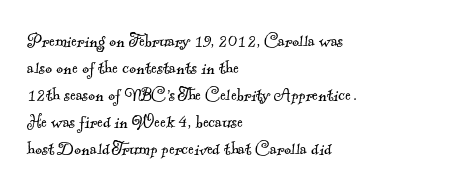
The image shows 21 px text type; set left-aligned, normal line spacing (1.28x), normal letter spacing, not underlined.
